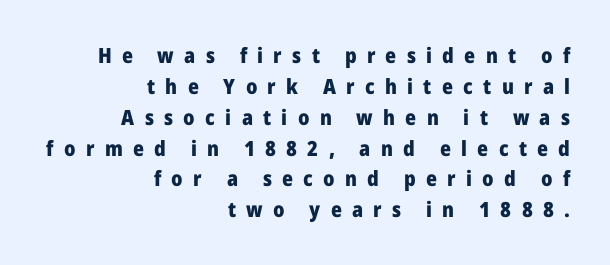
Q: Is the text bold? A: Yes.
Q: Is the text italic (slanted)? A: No, it is upright.
Q: Is the text underlined? A: No.
Q: How is the paragraph aligned? A: Right-aligned.
Q: Is the spacing between letters normal or unusually wide? A: Unusually wide.
Q: Is the spacing between lines tight, normal or loose? A: Normal.
